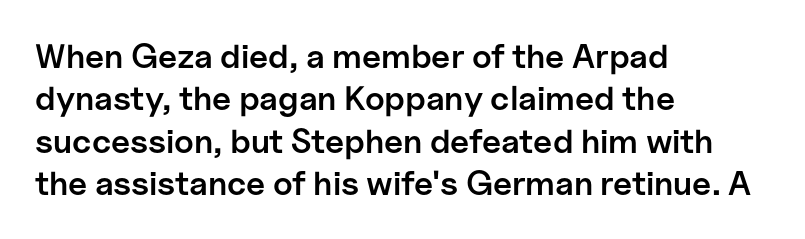
The zone under the glyphs is completely vacant. The typography opts for an upright posture over an oblique one. The face used here is rendered with its standard letterfit. The leading is moderate, giving the passage an even texture. Unlike a traditional serif, this face leaves its strokes unadorned. Moderately thickened strokes mark this as semibold type.
